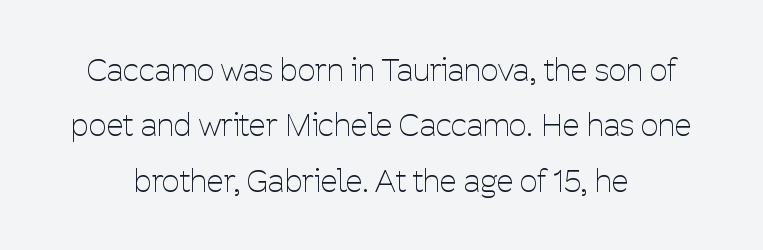
Q: Is the text bold? A: No.
Q: Is the text italic (slanted)? A: No, it is upright.
Q: Is the typeface a serif or a sans-serif typeface? A: Sans-serif.
Q: Is the text underlined? A: No.
Q: How is the paragraph aligned? A: Centered.
Q: Is the spacing between letters normal or unusually wide? A: Normal.
Q: Width (condensed, normal, or wide)? A: Condensed.
Q: Stroke contrast? A: Low.
Q: x-height? A: Medium.
Q: Monospaced? A: No.
